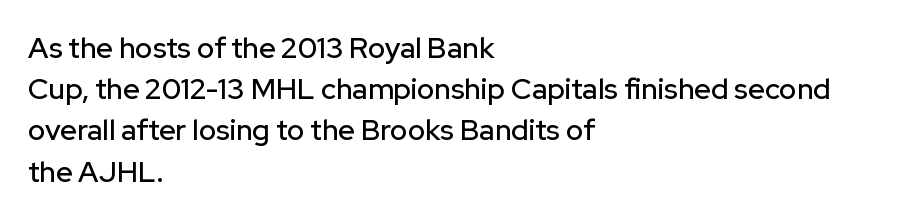
Q: Is the text italic (slanted)? A: No, it is upright.
Q: Is the typeface a serif or a sans-serif typeface? A: Sans-serif.
Q: Is the text underlined? A: No.
Q: How is the paragraph aligned? A: Left-aligned.
Q: Is the spacing between letters normal or unusually wide? A: Normal.
Q: Is the spacing between lines tight, normal or loose? A: Normal.
Q: Width (condensed, normal, or wide)? A: Normal.
Q: Stroke contrast? A: Low.
Q: x-height? A: Medium.
Q: Monospaced? A: No.
